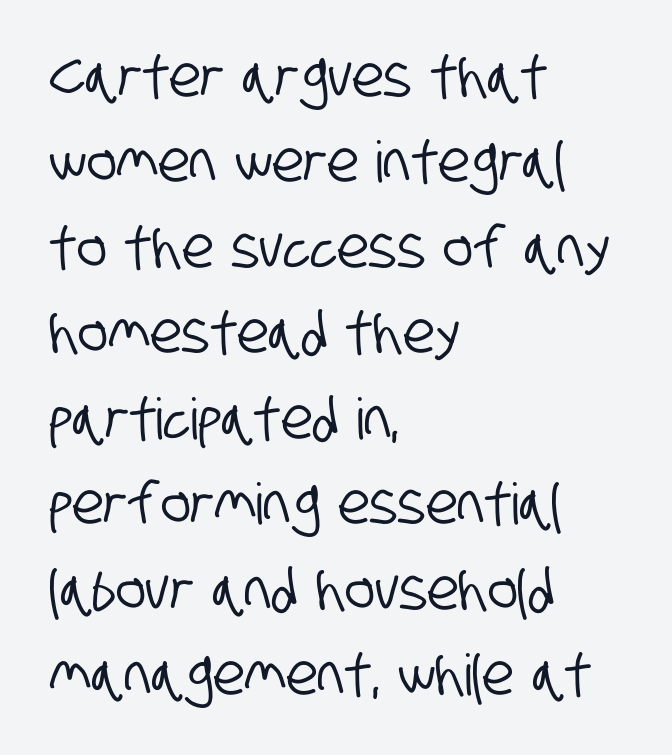
The image shows 57 px condensed sans-serif type; set left-aligned, normal line spacing (1.5x), normal letter spacing, not underlined; low stroke contrast and a large x-height.
